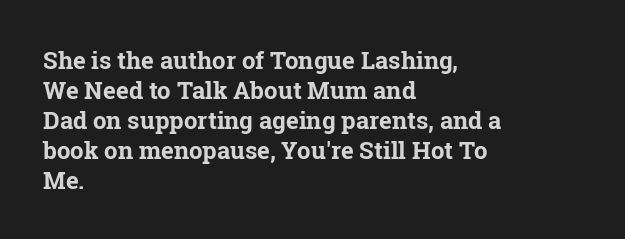
The characters look thick and weighty, a clear bold. Rows of type keep a routine distance in the vertical direction. Each word holds together tightly as a unit, with standard inter-letter gaps. Does the copy run flush right? No — it runs flush left. Beneath every word, the page is bare.
